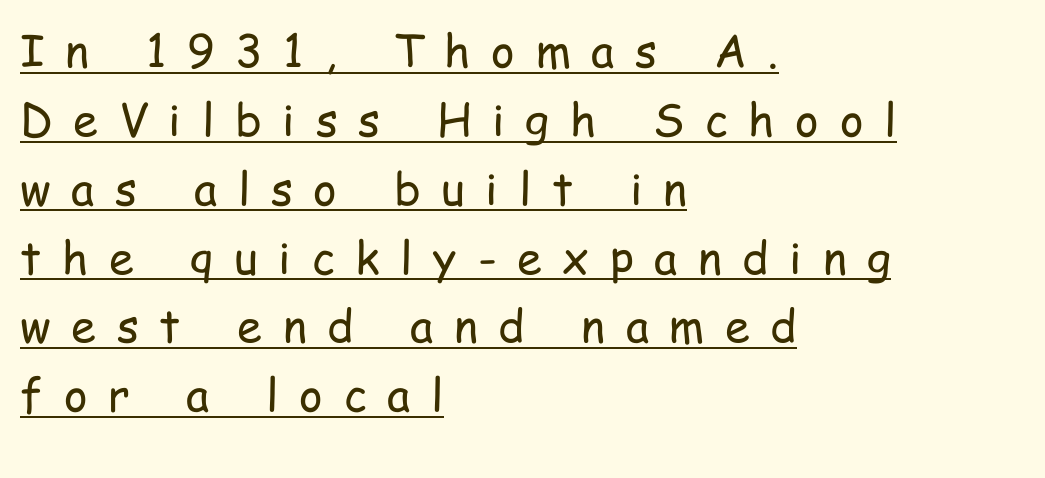
The image shows 45 px regular-weight, condensed sans-serif type, upright; set left-aligned, normal line spacing (1.53x), unusually wide letter spacing (+0.46 em), underlined; low stroke contrast and a medium x-height.
